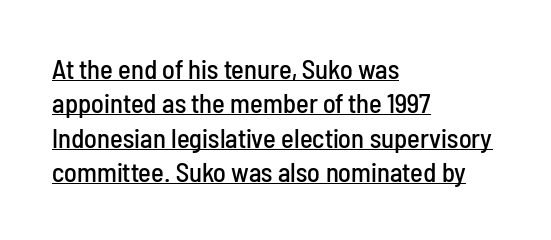
Casual observation: everything's shoved over to the left. A typesetter would call this zero additional tracking. Every stem runs plumb, perpendicular to the baseline. Compared with undecorated copy, this sample adds a rule below the words. Each new line begins a customary step beneath the previous one.
